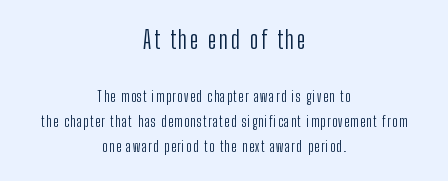
{"italic": "no", "bold": "no", "underline": "no", "align": "center", "line_spacing_ratio": 1.81, "larger_block": "first", "size_ratio": 1.71, "glyph_px": 24}
